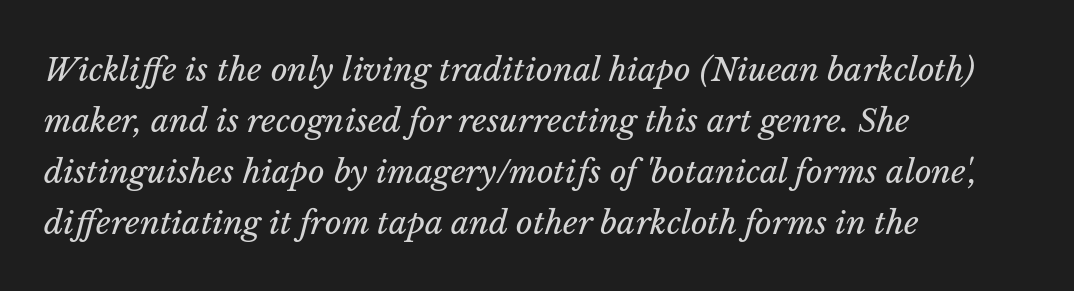
The image shows 32 px regular-weight type, italic (leaning right); set left-aligned, normal line spacing (1.59x), normal letter spacing, not underlined; low stroke contrast and a medium x-height.
